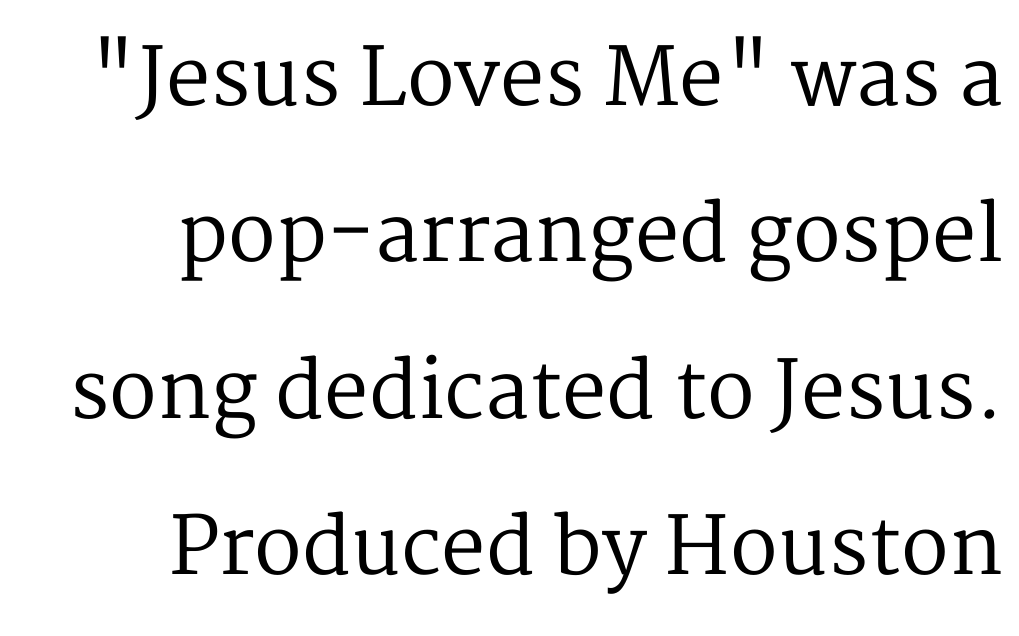
The image shows 79 px regular-weight serif type, upright; set right-aligned, loose line spacing (1.98x), normal letter spacing, not underlined; medium stroke contrast and a medium x-height.
